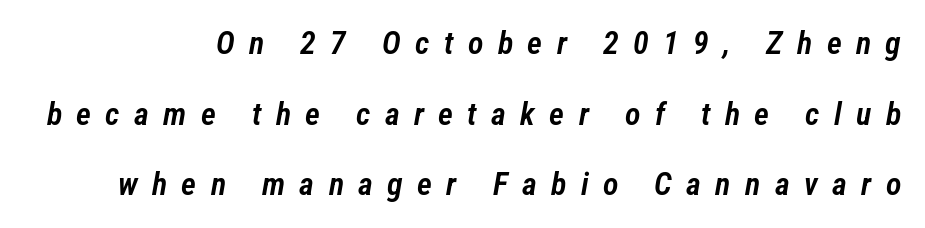
The image shows 32 px semibold, condensed type, italic (leaning right); set loose line spacing (2.21x), unusually wide letter spacing (+0.45 em), not underlined; low stroke contrast and a medium x-height.
